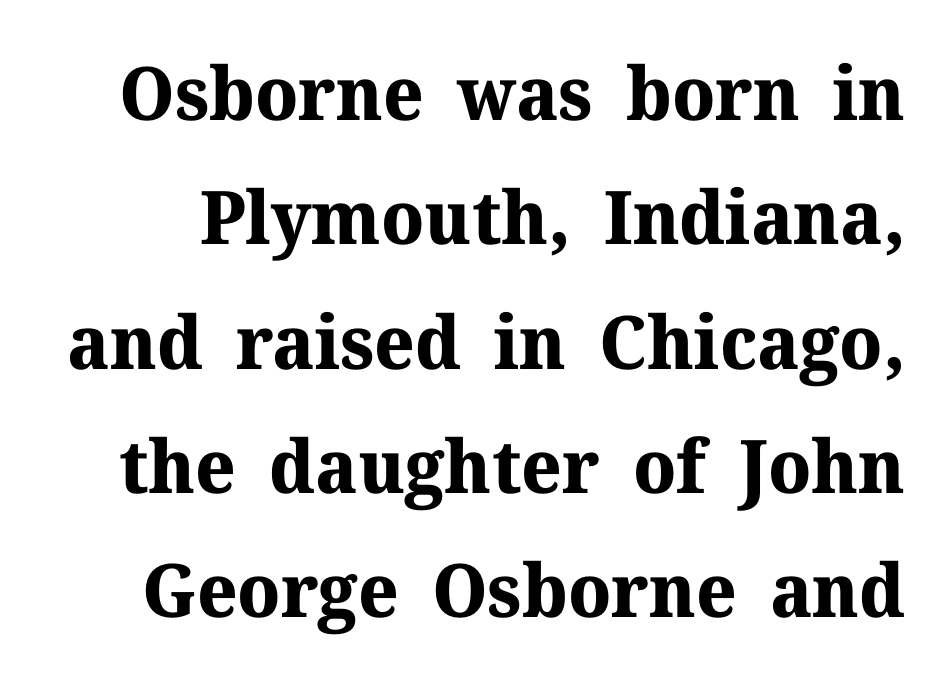
{"serif": "yes", "italic": "no", "bold": "yes", "weight": "bold", "width": "normal", "stroke_contrast": "medium", "x_height": "medium", "monospaced": "no", "underline": "no", "line_spacing": "normal", "line_spacing_ratio": 1.68, "letter_spacing": "normal", "letter_spacing_em": 0.0, "glyph_px": 74}
